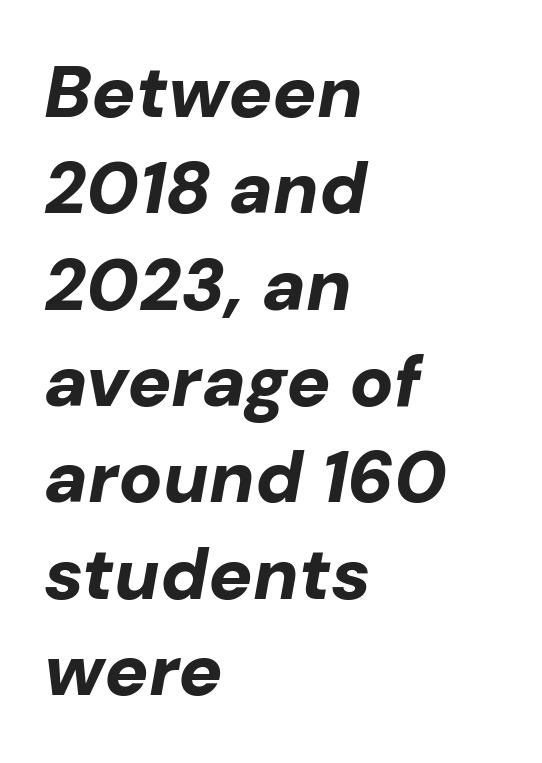
{"italic": "yes", "lean": "right", "slant_degrees": 10, "bold": "yes", "weight": "bold", "width": "normal", "stroke_contrast": "low", "x_height": "medium", "monospaced": "no", "underline": "no", "align": "left", "line_spacing": "normal", "line_spacing_ratio": 1.32, "letter_spacing": "normal", "letter_spacing_em": 0.0, "glyph_px": 73}
